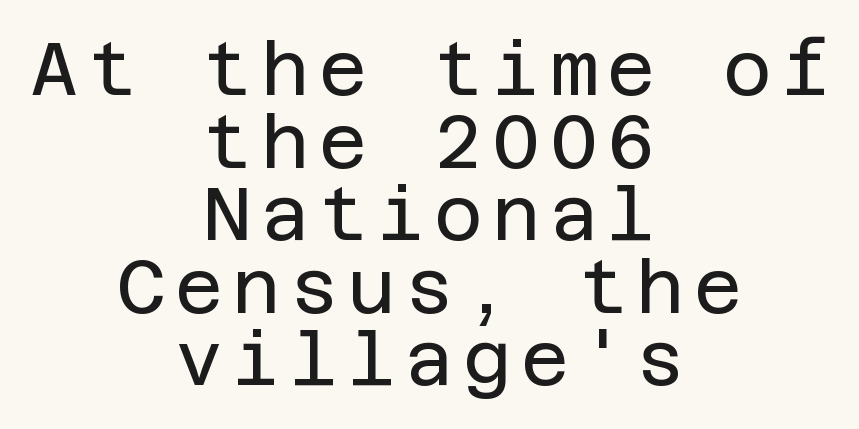
{"serif": "no", "italic": "no", "bold": "no", "weight": "regular", "width": "normal", "stroke_contrast": "low", "x_height": "large", "underline": "no", "align": "center", "line_spacing": "tight", "line_spacing_ratio": 0.98, "glyph_px": 74}
